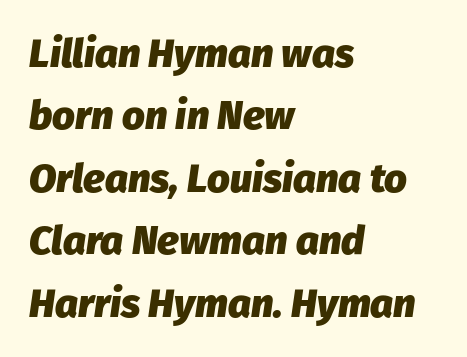
Q: Is the text bold? A: Yes.
Q: Is the text italic (slanted)? A: Yes, it leans right by about 8 degrees.
Q: Is the text underlined? A: No.
Q: How is the paragraph aligned? A: Left-aligned.
Q: Is the spacing between letters normal or unusually wide? A: Normal.
Q: Is the spacing between lines tight, normal or loose? A: Normal.
Q: Width (condensed, normal, or wide)? A: Normal.
Q: Stroke contrast? A: Low.
Q: x-height? A: Medium.
Q: Monospaced? A: No.
